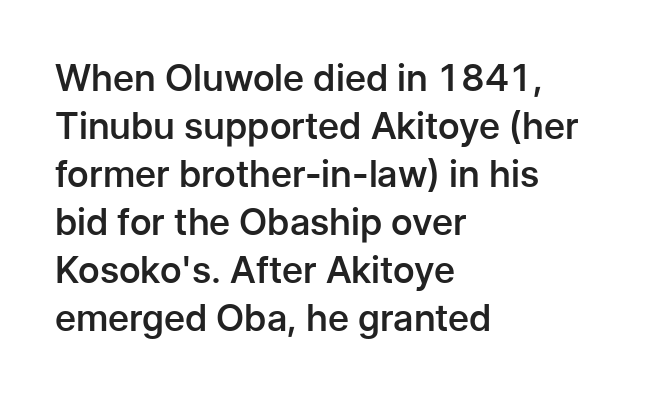
The image shows 37 px semibold sans-serif type, upright; set left-aligned, normal line spacing (1.3x), normal letter spacing, not underlined; low stroke contrast and a medium x-height.
